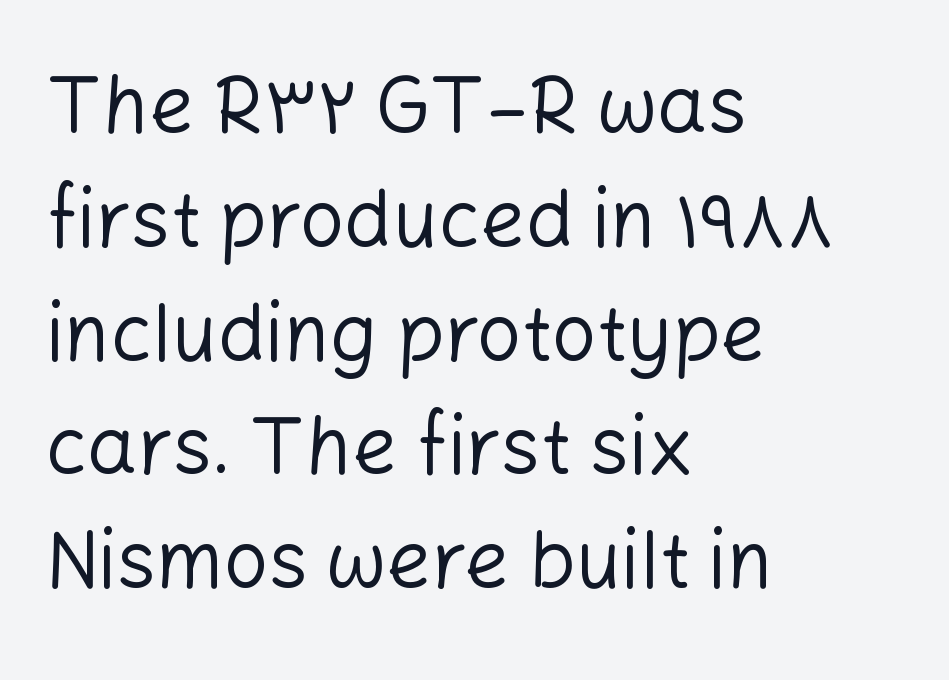
The image shows 79 px regular-weight sans-serif type, upright; set left-aligned, normal line spacing (1.44x), normal letter spacing, not underlined; low stroke contrast and a medium x-height.
